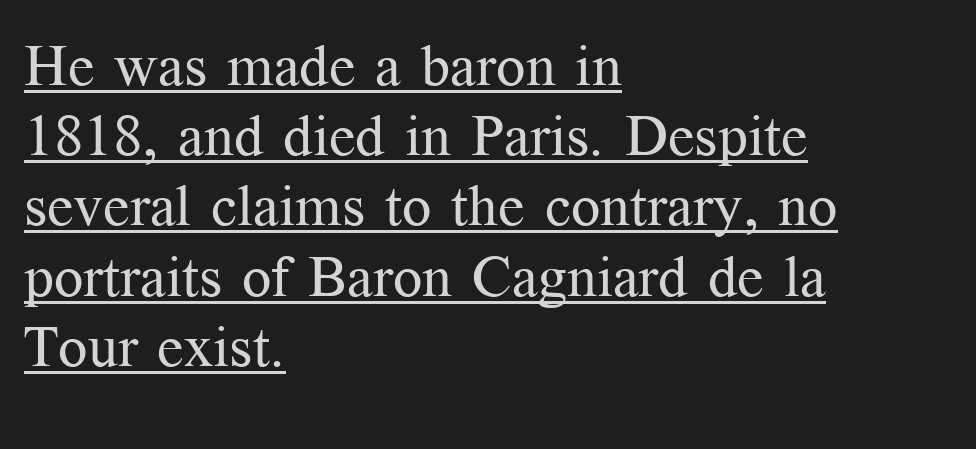
The passage shown is not bold in any degree. Is this a fixed-width face? No — the glyphs have proportional, varying widths. Do the letters lean? They stand straight. Each line starts at the same left margin while the right side varies.
